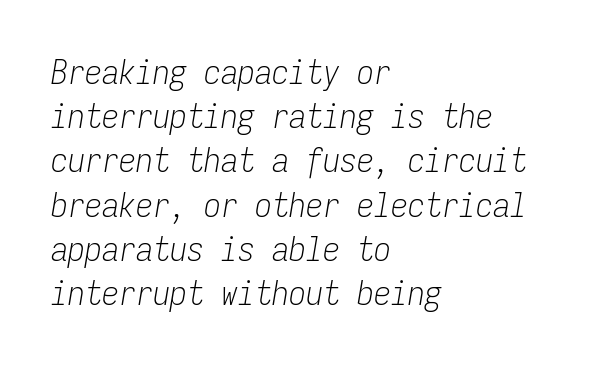
Q: Is the text bold? A: No.
Q: Is the text italic (slanted)? A: Yes, it leans right by about 9 degrees.
Q: Is the text underlined? A: No.
Q: How is the paragraph aligned? A: Left-aligned.
Q: Is the spacing between letters normal or unusually wide? A: Normal.
Q: Is the spacing between lines tight, normal or loose? A: Normal.
Q: Width (condensed, normal, or wide)? A: Condensed.
Q: Stroke contrast? A: Low.
Q: x-height? A: Medium.
Q: Monospaced? A: Yes.
